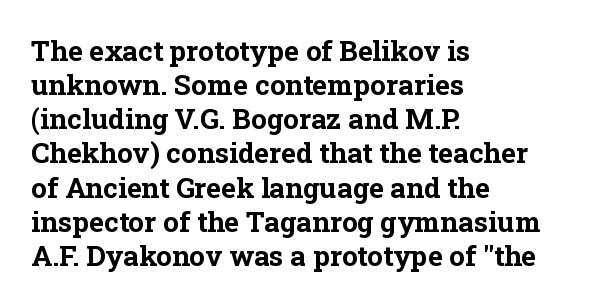
The image shows 28 px bold serif type, upright; set left-aligned, line spacing 1.22x, normal letter spacing, not underlined; low stroke contrast and a medium x-height.
